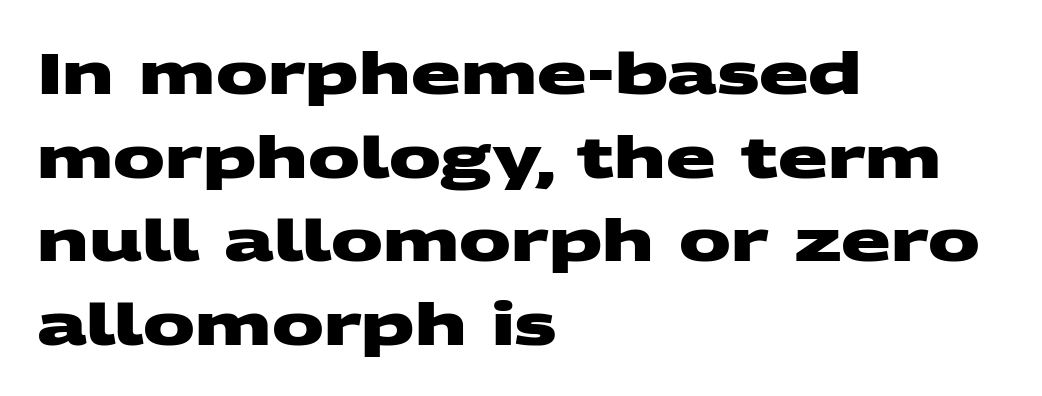
The image shows 58 px heavy, wide sans-serif type; set left-aligned, normal line spacing (1.44x), normal letter spacing, not underlined; medium stroke contrast and a large x-height.
